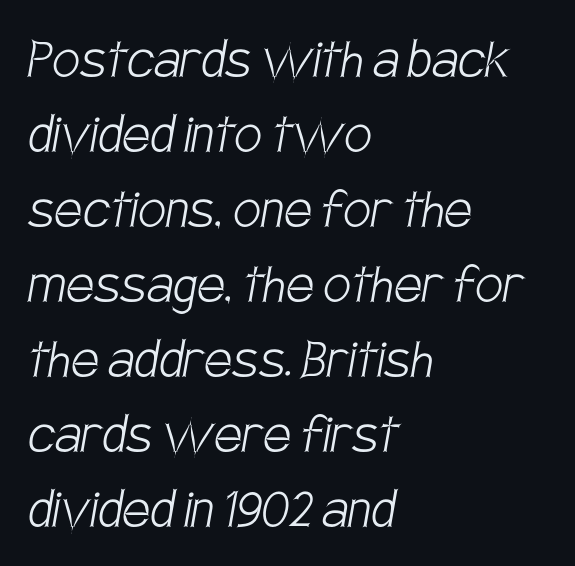
The image shows 62 px light, condensed sans-serif type; set left-aligned, line spacing 1.21x, normal letter spacing, not underlined; low stroke contrast and a large x-height.
